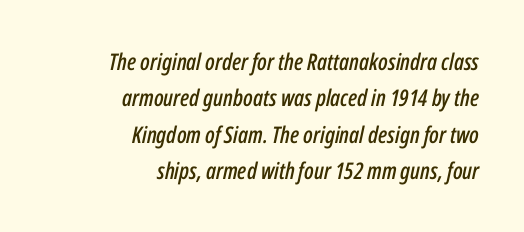
The image shows 23 px text type, italic (leaning right); set right-aligned, normal line spacing (1.58x), normal letter spacing, not underlined.
